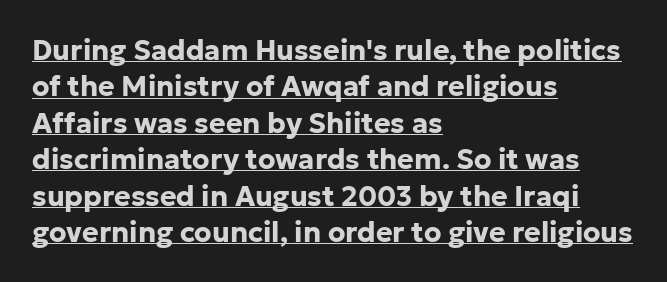
Q: Is the text bold? A: Yes.
Q: Is the text italic (slanted)? A: No, it is upright.
Q: Is the typeface a serif or a sans-serif typeface? A: Sans-serif.
Q: Is the text underlined? A: Yes.
Q: How is the paragraph aligned? A: Left-aligned.
Q: Is the spacing between letters normal or unusually wide? A: Normal.
Q: Is the spacing between lines tight, normal or loose? A: Normal.
Q: Width (condensed, normal, or wide)? A: Normal.
Q: Stroke contrast? A: Low.
Q: x-height? A: Medium.
Q: Monospaced? A: No.
